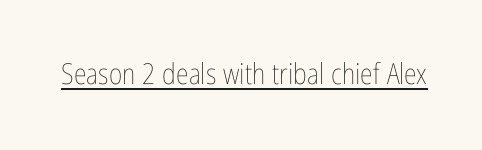
The image shows 29 px thin, condensed type, upright; set normal letter spacing, underlined; low stroke contrast and a medium x-height.
